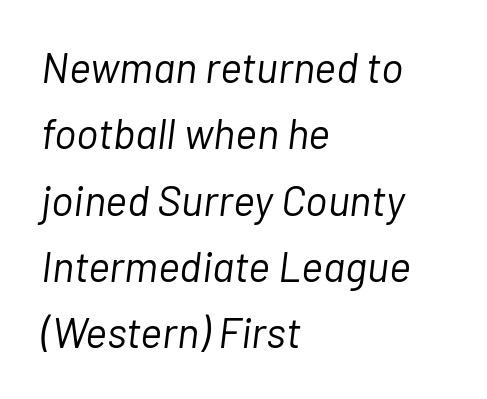
This rendering leaves character spacing at its baseline value. Teacher's note: observe the even left margin — that is flush-left alignment. Regular leading. It's the slanting kind of type.
